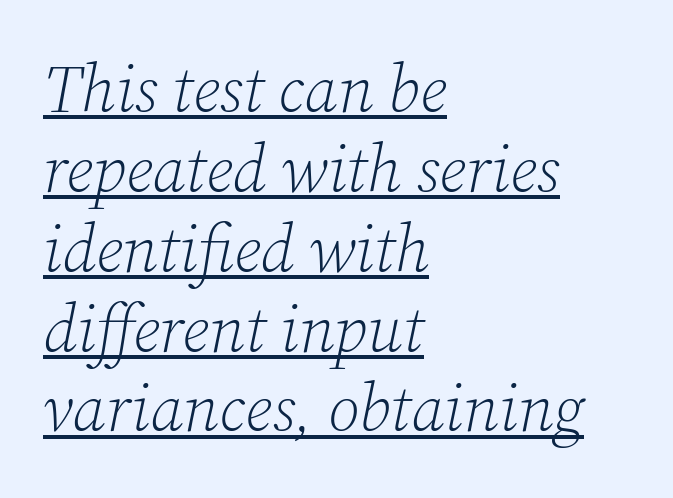
{"serif": "yes", "italic": "yes", "lean": "right", "slant_degrees": 12, "bold": "no", "weight": "light", "width": "normal", "stroke_contrast": "low", "x_height": "medium", "monospaced": "no", "underline": "yes", "align": "left", "line_spacing_ratio": 1.21, "letter_spacing": "normal", "letter_spacing_em": 0.0, "glyph_px": 66}
